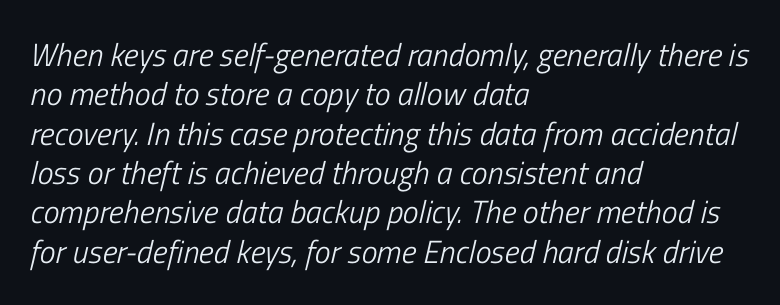
{"italic": "yes", "lean": "right", "slant_degrees": 13, "bold": "no", "weight": "light", "width": "condensed", "stroke_contrast": "low", "x_height": "medium", "monospaced": "no", "underline": "no", "align": "left", "line_spacing_ratio": 1.23, "letter_spacing": "normal", "letter_spacing_em": 0.0, "glyph_px": 32}
